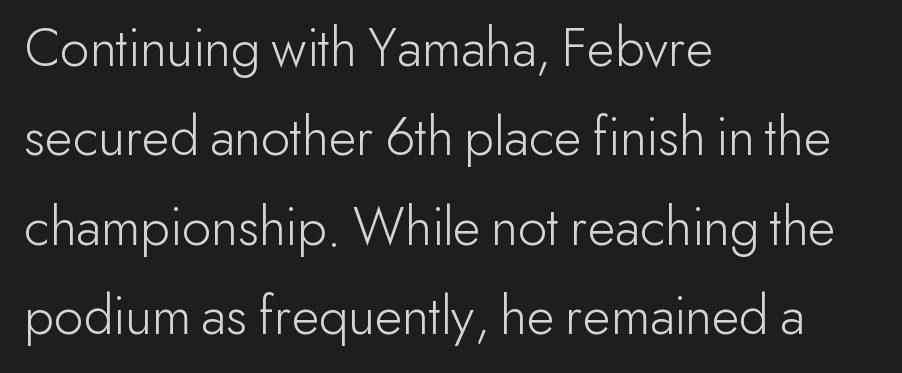
Q: Is the text bold? A: No.
Q: Is the text italic (slanted)? A: No, it is upright.
Q: Is the typeface a serif or a sans-serif typeface? A: Sans-serif.
Q: Is the text underlined? A: No.
Q: How is the paragraph aligned? A: Left-aligned.
Q: Is the spacing between letters normal or unusually wide? A: Normal.
Q: Is the spacing between lines tight, normal or loose? A: Normal.
Q: Width (condensed, normal, or wide)? A: Normal.
Q: Stroke contrast? A: Low.
Q: x-height? A: Small.
Q: Monospaced? A: No.
